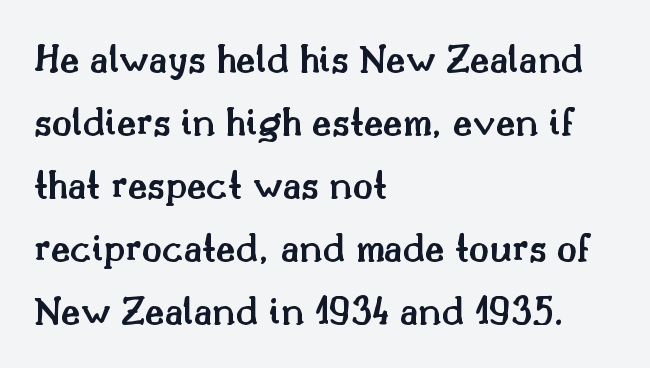
Q: Is the text bold? A: Semi-bold.
Q: Is the text italic (slanted)? A: No, it is upright.
Q: Is the typeface a serif or a sans-serif typeface? A: Serif.
Q: Is the text underlined? A: No.
Q: How is the paragraph aligned? A: Left-aligned.
Q: Is the spacing between letters normal or unusually wide? A: Normal.
Q: Is the spacing between lines tight, normal or loose? A: Normal.
Q: Width (condensed, normal, or wide)? A: Normal.
Q: Stroke contrast? A: Medium.
Q: x-height? A: Small.
Q: Monospaced? A: No.
